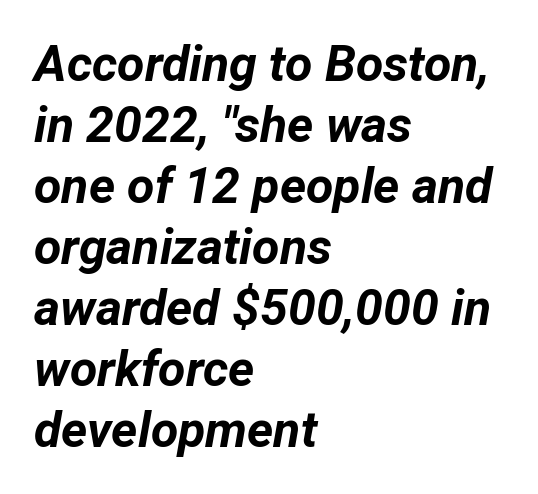
{"italic": "yes", "lean": "right", "slant_degrees": 12, "bold": "yes", "weight": "bold", "width": "normal", "stroke_contrast": "low", "x_height": "medium", "monospaced": "no", "underline": "no", "align": "left", "line_spacing_ratio": 1.22, "letter_spacing": "normal", "letter_spacing_em": 0.0, "glyph_px": 50}
